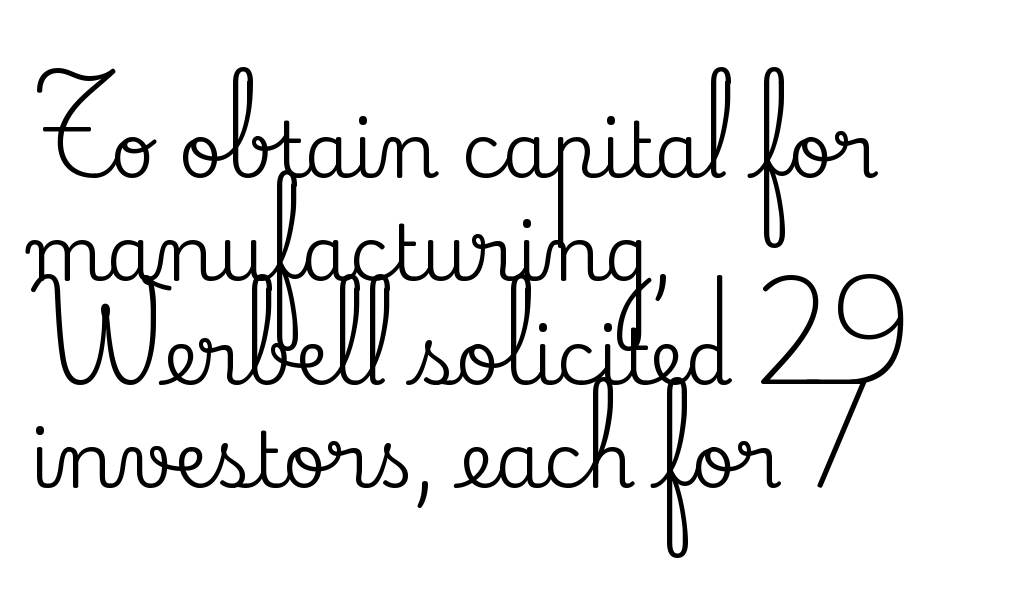
These lines are rendered in a variable-pitch font. The paragraph shown leans on its left margin. Every stem runs plumb, perpendicular to the baseline. The area under the type is left untouched.
